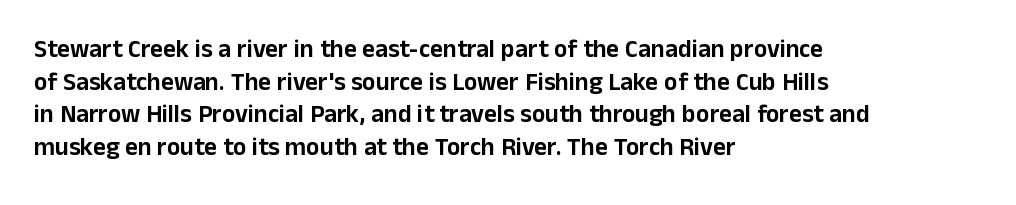
The image shows 25 px text type, upright; set left-aligned, normal line spacing (1.31x), normal letter spacing, not underlined.
